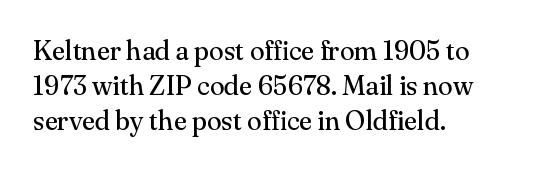
Q: Is the text bold? A: No.
Q: Is the text italic (slanted)? A: No, it is upright.
Q: Is the text underlined? A: No.
Q: How is the paragraph aligned? A: Left-aligned.
Q: Is the spacing between letters normal or unusually wide? A: Normal.
Q: Is the spacing between lines tight, normal or loose? A: Normal.
